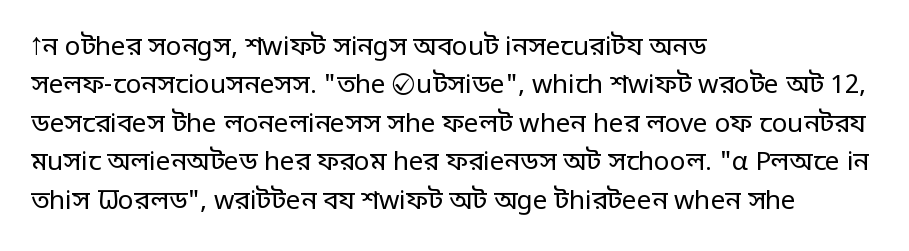
The image shows 26 px text type, upright; set left-aligned, normal line spacing (1.48x), normal letter spacing, not underlined.
